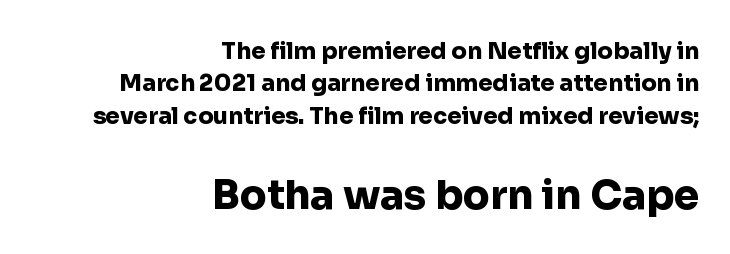
Varying glyph widths throughout — classic text-font behaviour. The glyphs in this specimen are sans serif. Characters remain perfectly vertical along every line. Is the type bold? Yes — the strokes are clearly thick and heavy. The string is rendered with underlining switched off. Spacing between characters is what you'd get straight out of the box.
